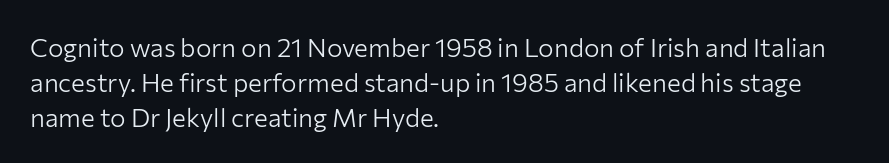
The image shows 26 px text type, upright; set left-aligned, normal line spacing (1.34x), normal letter spacing, not underlined.
